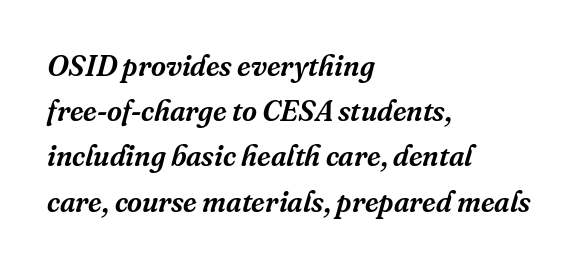
Designer's note — italics engaged. Vertical spacing — default. These lines stack with their left ends in a neat column. Tracking here is standard; glyphs follow each other at the usual distance. You could not count columns in this text — the font is proportionally spaced.
